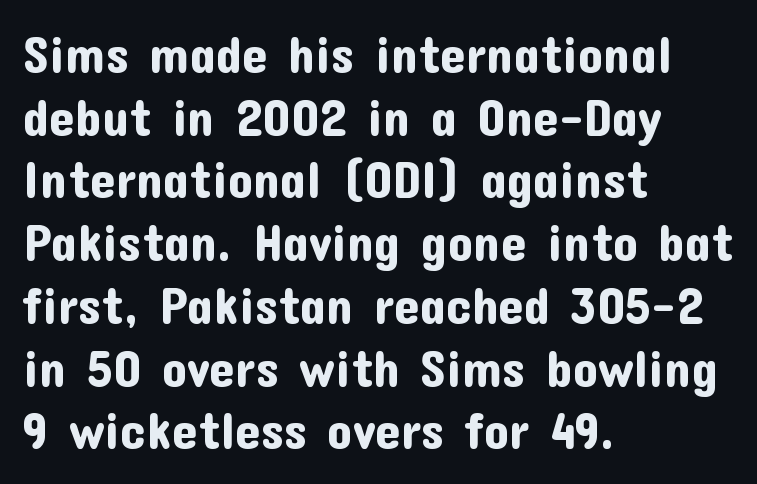
{"serif": "no", "italic": "no", "width": "normal", "stroke_contrast": "low", "x_height": "medium", "monospaced": "no", "underline": "no", "align": "left", "line_spacing_ratio": 1.23, "letter_spacing": "normal", "letter_spacing_em": 0.0, "glyph_px": 51}
